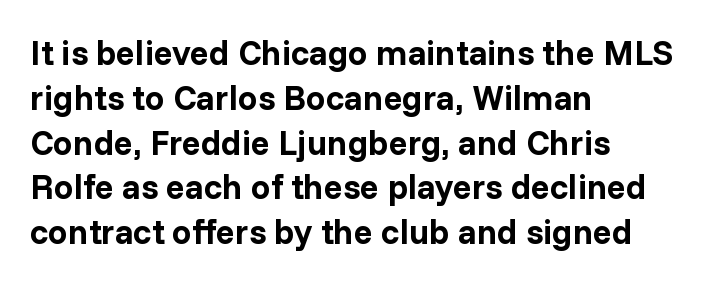
{"serif": "no", "italic": "no", "bold": "yes", "weight": "bold", "width": "normal", "stroke_contrast": "low", "x_height": "medium", "monospaced": "no", "underline": "no", "align": "left", "line_spacing": "normal", "line_spacing_ratio": 1.28, "letter_spacing": "normal", "letter_spacing_em": 0.0, "glyph_px": 35}
